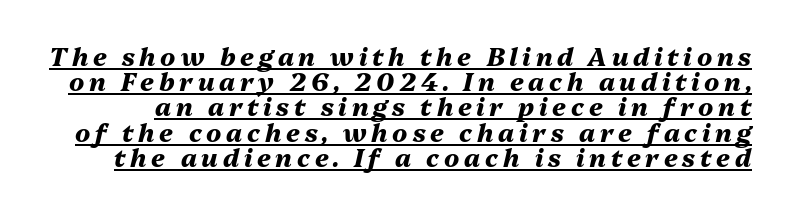
Caption: lettering with a line underneath. Is the type bold? Yes — the strokes are clearly thick and heavy. You can tell it's italic because the verticals aren't actually vertical. This sample trades vertical openness for compactness between lines.
